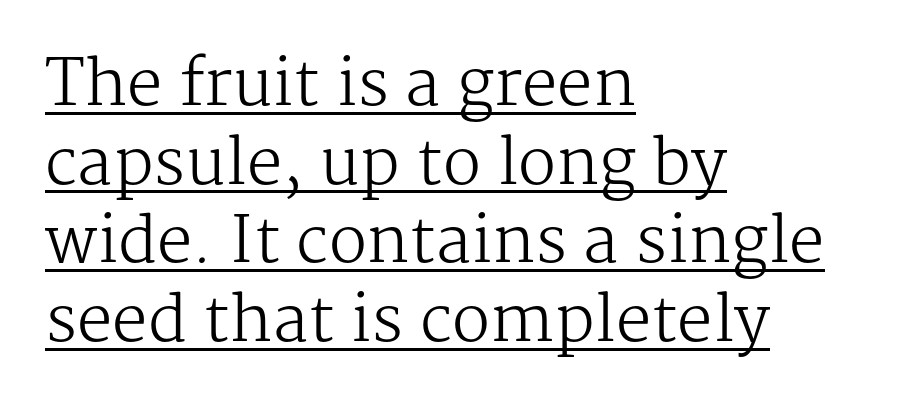
The image shows 63 px regular-weight serif type, upright; set left-aligned, normal line spacing (1.25x), normal letter spacing, underlined; medium stroke contrast and a medium x-height.
